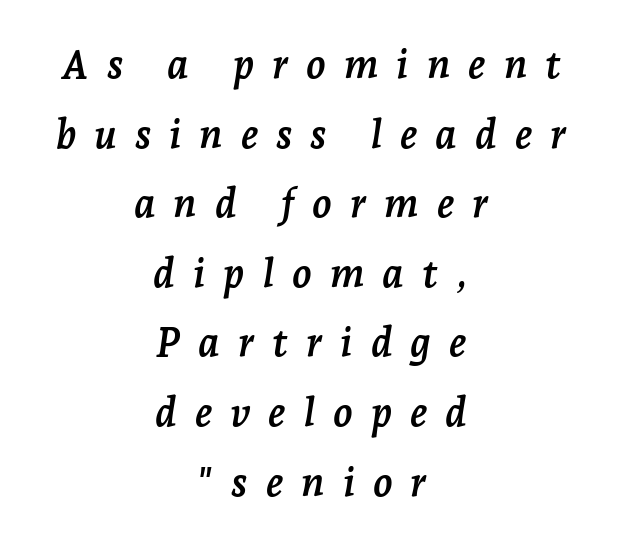
The area under the type is left untouched. Heavy-handed strokes throughout: this text is bold. Font category for this specimen: serif. Each letter keeps its own natural width here, so spacing adapts to shape.
